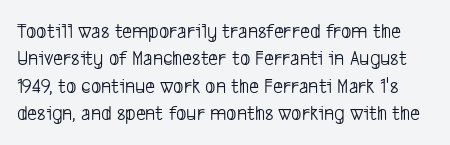
{"bold": "no", "underline": "no", "line_spacing": "normal", "line_spacing_ratio": 1.25, "letter_spacing": "normal", "letter_spacing_em": 0.0, "glyph_px": 22}
